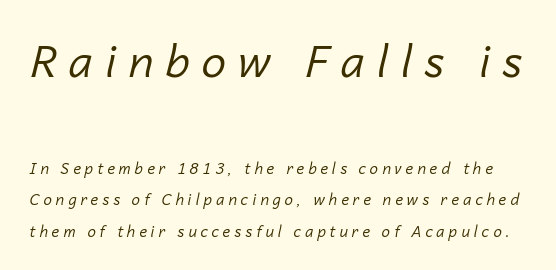
The image shows 44 px regular-weight type, italic (leaning right); set loose line spacing (2.1x), unusually wide letter spacing (+0.27 em), not underlined; the first (top) block is 2.93x larger; low stroke contrast and a medium x-height.
